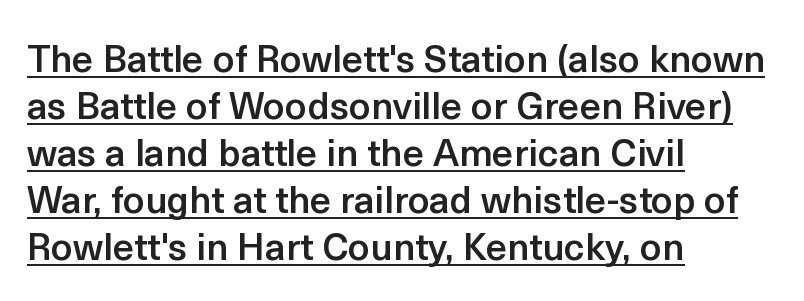
{"serif": "no", "italic": "no", "bold": "semi", "weight": "semibold", "width": "normal", "x_height": "medium", "monospaced": "no", "underline": "yes", "align": "left", "line_spacing_ratio": 1.24, "letter_spacing": "normal", "letter_spacing_em": 0.0, "glyph_px": 38}
